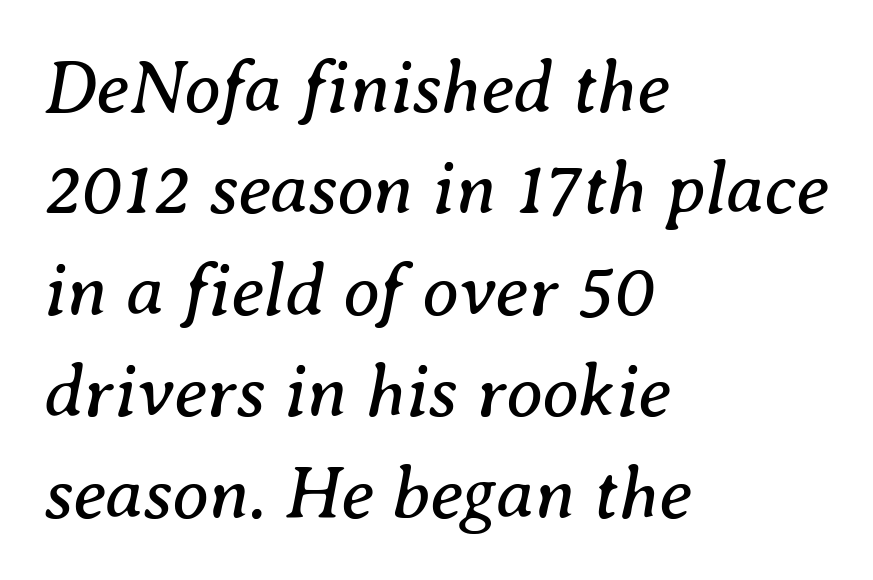
The image shows 74 px regular-weight serif type, italic (leaning right); set left-aligned, normal line spacing (1.37x), normal letter spacing, not underlined; medium stroke contrast and a medium x-height.
